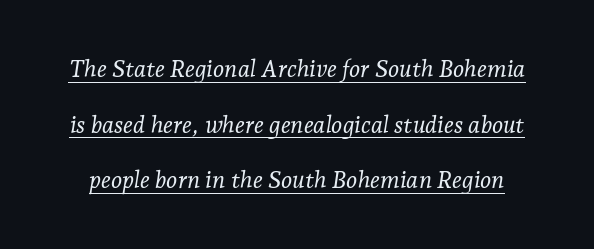
Q: Is the text bold? A: No.
Q: Is the text italic (slanted)? A: Yes, it leans right by about 7 degrees.
Q: Is the text underlined? A: Yes.
Q: Is the spacing between letters normal or unusually wide? A: Normal.
Q: Is the spacing between lines tight, normal or loose? A: Loose.
